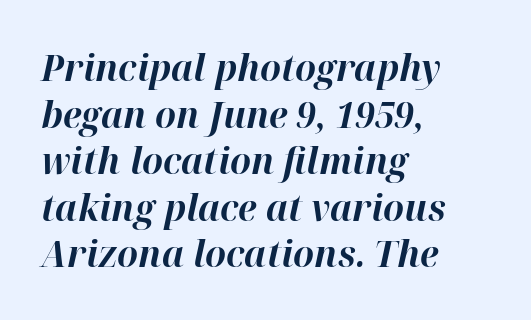
{"italic": "yes", "lean": "right", "slant_degrees": 12, "bold": "yes", "weight": "bold", "width": "normal", "stroke_contrast": "high", "x_height": "medium", "monospaced": "no", "underline": "no", "align": "left", "line_spacing": "normal", "line_spacing_ratio": 1.26, "letter_spacing": "normal", "letter_spacing_em": 0.0, "glyph_px": 37}
